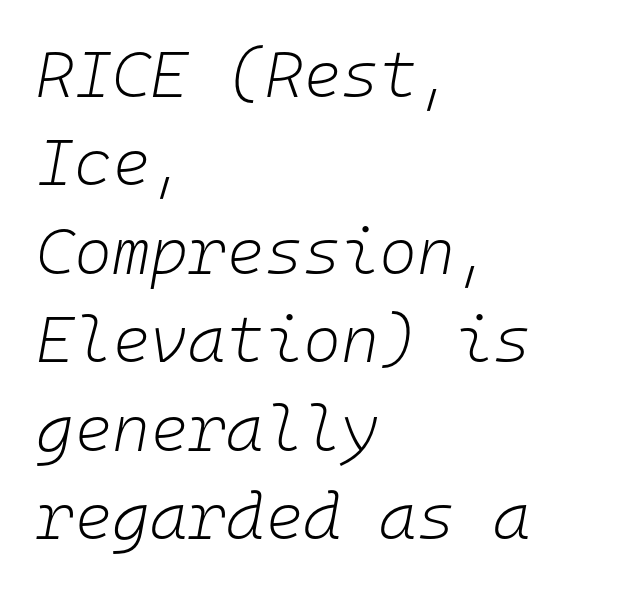
Baseline-to-baseline distance is the conventional proportion of letter height. The rendering applies a slant to the glyphs. Here the designer chose a console-style face with uniform glyph widths. Words float on clear page, feet unadorned. Heft: none added — not bold.
